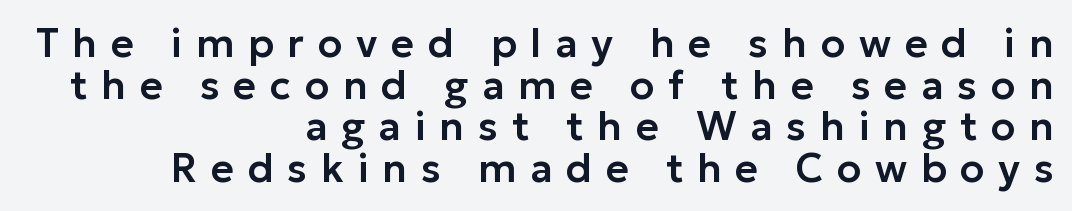
{"serif": "no", "italic": "no", "width": "normal", "stroke_contrast": "low", "x_height": "medium", "monospaced": "no", "underline": "no", "align": "right", "line_spacing": "tight", "line_spacing_ratio": 1.04, "letter_spacing": "wide", "letter_spacing_em": 0.34, "glyph_px": 40}
